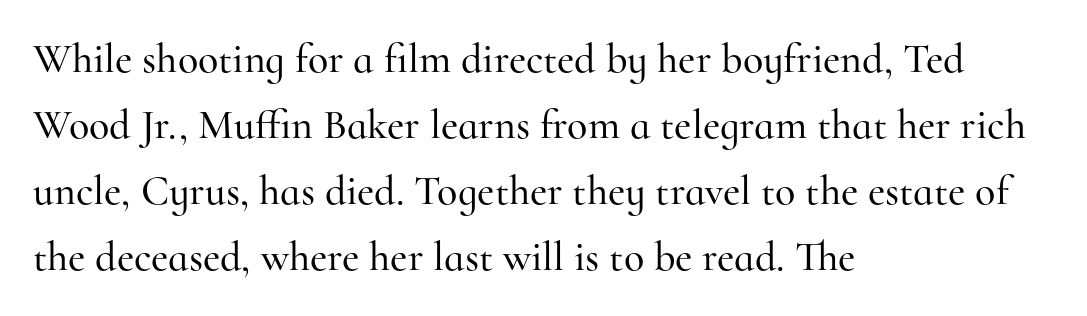
{"serif": "yes", "italic": "no", "width": "normal", "stroke_contrast": "high", "x_height": "small", "monospaced": "no", "underline": "no", "align": "left", "line_spacing": "normal", "line_spacing_ratio": 1.57, "letter_spacing": "normal", "letter_spacing_em": 0.0, "glyph_px": 42}
